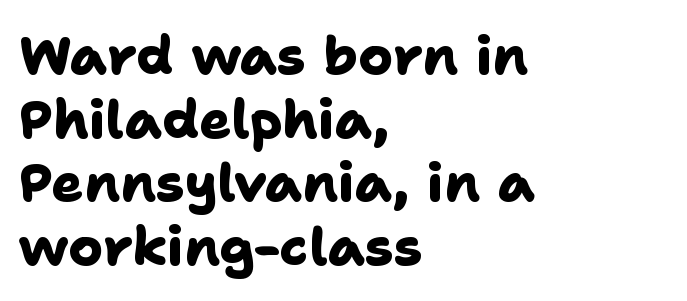
Q: Is the text bold? A: Yes.
Q: Is the typeface a serif or a sans-serif typeface? A: Sans-serif.
Q: Is the text underlined? A: No.
Q: How is the paragraph aligned? A: Left-aligned.
Q: Is the spacing between letters normal or unusually wide? A: Normal.
Q: Width (condensed, normal, or wide)? A: Normal.
Q: Stroke contrast? A: Low.
Q: x-height? A: Medium.
Q: Monospaced? A: No.
